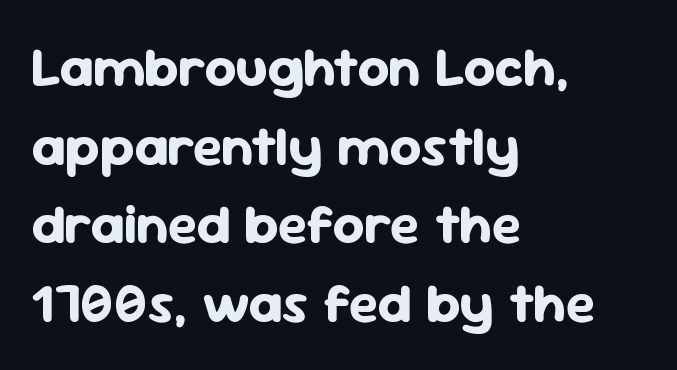
Q: Is the text bold? A: Yes.
Q: Is the text italic (slanted)? A: No, it is upright.
Q: Is the typeface a serif or a sans-serif typeface? A: Sans-serif.
Q: Is the text underlined? A: No.
Q: How is the paragraph aligned? A: Left-aligned.
Q: Is the spacing between letters normal or unusually wide? A: Normal.
Q: Is the spacing between lines tight, normal or loose? A: Normal.
Q: Width (condensed, normal, or wide)? A: Normal.
Q: Stroke contrast? A: Low.
Q: x-height? A: Medium.
Q: Monospaced? A: No.
